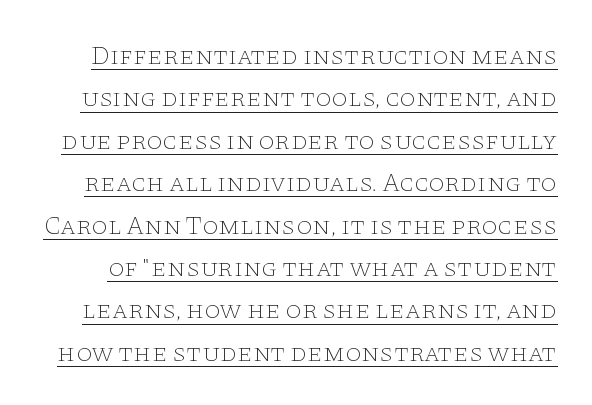
{"italic": "no", "bold": "no", "underline": "yes", "line_spacing": "normal", "line_spacing_ratio": 1.63, "letter_spacing": "normal", "letter_spacing_em": 0.0, "glyph_px": 26}
